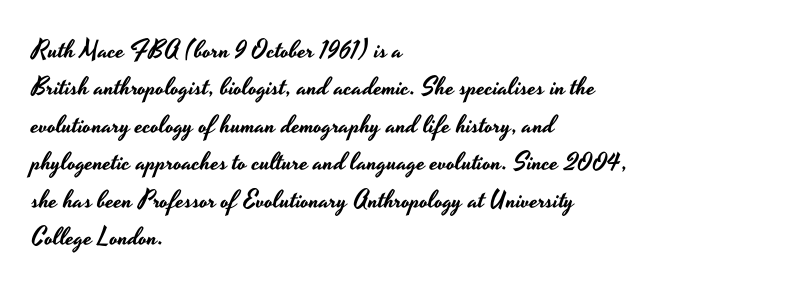
The image shows 25 px text type; set left-aligned, normal line spacing (1.5x), normal letter spacing, not underlined.
